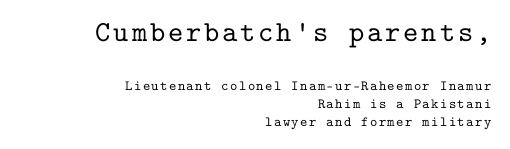
The rows are spaced the way most documents space them. Tall strokes in this sample are plumb rather than angled. Reading top to bottom, the characters get smaller at the block break. Yep, those are serifs on the letters. The setting favours the right margin, as signatures and pull-quotes sometimes do.
